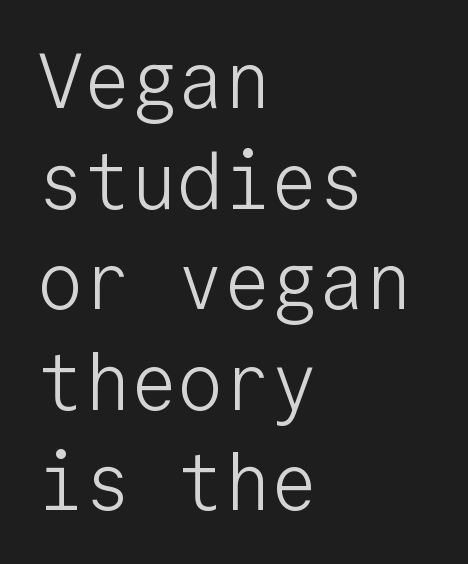
{"serif": "no", "italic": "no", "bold": "no", "weight": "light", "width": "normal", "stroke_contrast": "low", "x_height": "medium", "monospaced": "yes", "underline": "no", "align": "left", "line_spacing": "normal", "line_spacing_ratio": 1.29, "letter_spacing": "normal", "letter_spacing_em": 0.0, "glyph_px": 78}
